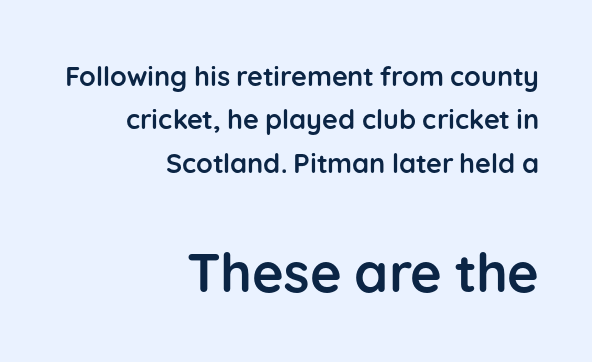
You could not count columns in this text — the font is proportionally spaced. This rendering leaves character spacing at its baseline value. Nope, no serifs anywhere on these letters. If you squint, the bottom block still reads clearly — it's the larger of the two.
